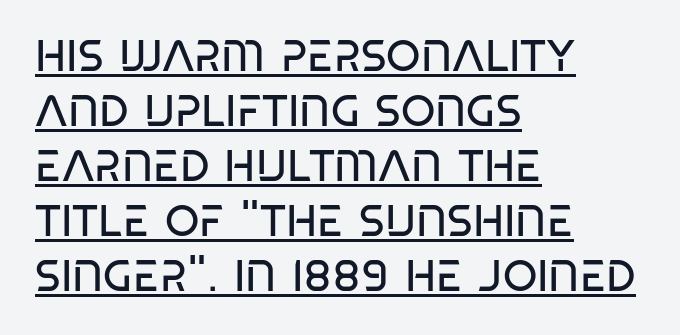
Q: Is the text bold? A: No.
Q: Is the typeface a serif or a sans-serif typeface? A: Sans-serif.
Q: Is the text underlined? A: Yes.
Q: How is the paragraph aligned? A: Left-aligned.
Q: Is the spacing between letters normal or unusually wide? A: Normal.
Q: Is the spacing between lines tight, normal or loose? A: Normal.
Q: Width (condensed, normal, or wide)? A: Condensed.
Q: Stroke contrast? A: Low.
Q: x-height? A: Large.
Q: Monospaced? A: No.
